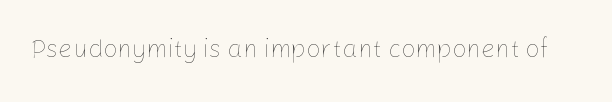
The image shows 25 px text type, upright; set normal letter spacing, not underlined.
